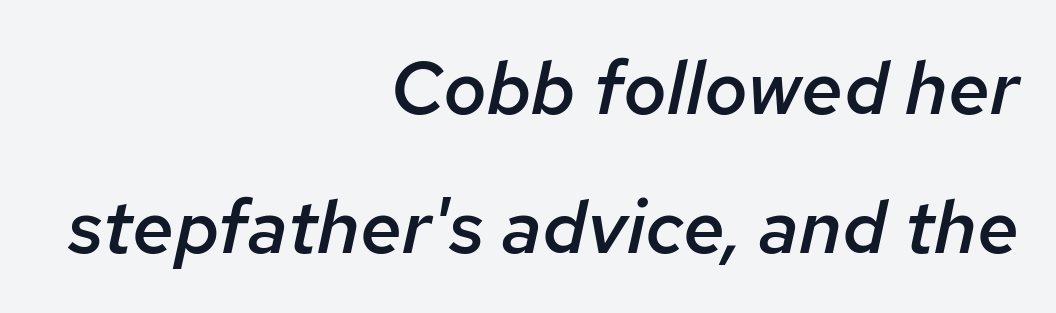
The image shows 75 px semibold type, italic (leaning right); set right-aligned, line spacing 1.85x, normal letter spacing, not underlined; low stroke contrast and a medium x-height.
